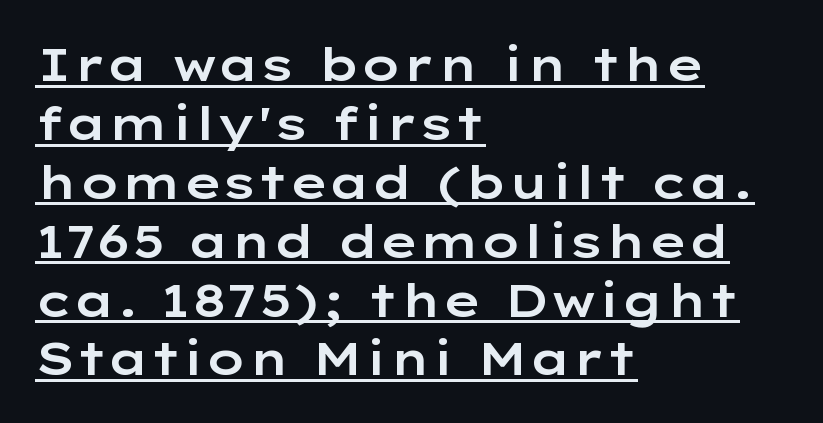
The glyphs in this specimen are sans serif. The setting favours the left margin, as ordinary paragraphs usually do. The passage shown is typed in a proportional face where columns would drift. Posture: vertical. Default kerning and tracking; the words read as compact shapes. These lines sit exactly where default settings would place them.
